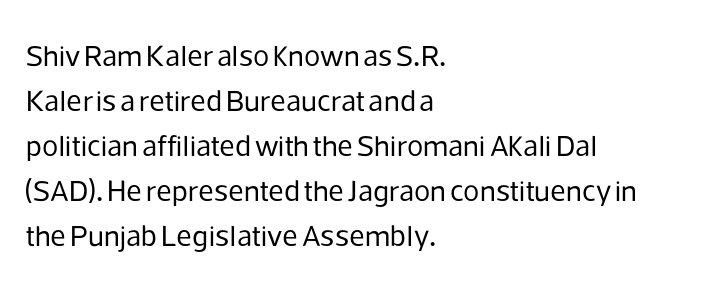
Is this a heavy cut? Hardly; it is regular or lighter. This is sans-serif lettering, the kind often seen on screens and signage. The rows are spaced the way most documents space them. Characters follow at the spacing the type designer built in.
